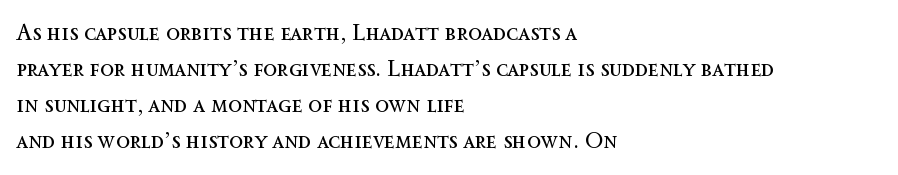
Q: Is the text bold? A: No.
Q: Is the text italic (slanted)? A: No, it is upright.
Q: Is the text underlined? A: No.
Q: How is the paragraph aligned? A: Left-aligned.
Q: Is the spacing between letters normal or unusually wide? A: Normal.
Q: Is the spacing between lines tight, normal or loose? A: Normal.
